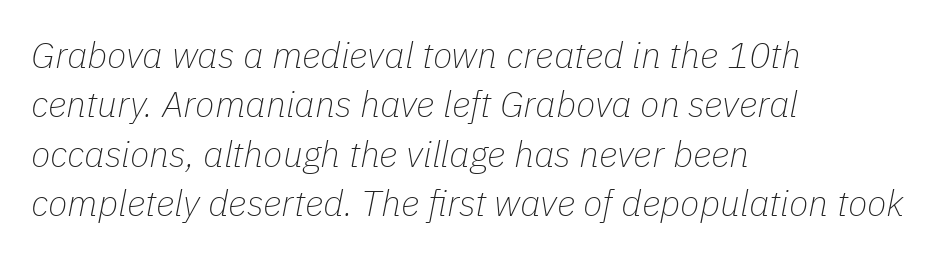
The image shows 36 px thin type, italic (leaning right); set left-aligned, normal line spacing (1.37x), normal letter spacing, not underlined; low stroke contrast and a medium x-height.
